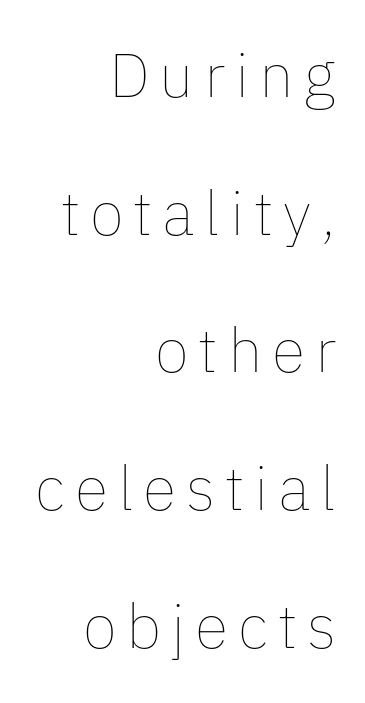
{"italic": "no", "bold": "no", "weight": "thin", "width": "normal", "stroke_contrast": "low", "x_height": "medium", "monospaced": "no", "underline": "no", "align": "right", "line_spacing": "loose", "line_spacing_ratio": 2.22, "glyph_px": 62}
